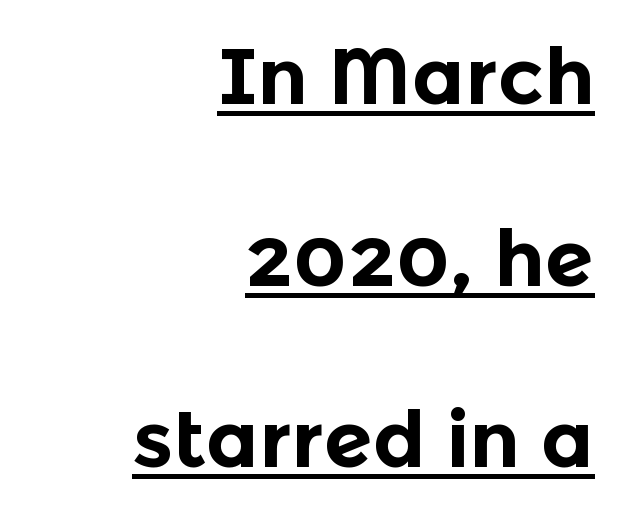
{"serif": "no", "italic": "no", "bold": "yes", "weight": "bold", "width": "normal", "x_height": "medium", "monospaced": "no", "underline": "yes", "align": "right", "line_spacing": "loose", "line_spacing_ratio": 2.3, "letter_spacing": "normal", "letter_spacing_em": 0.0, "glyph_px": 79}
